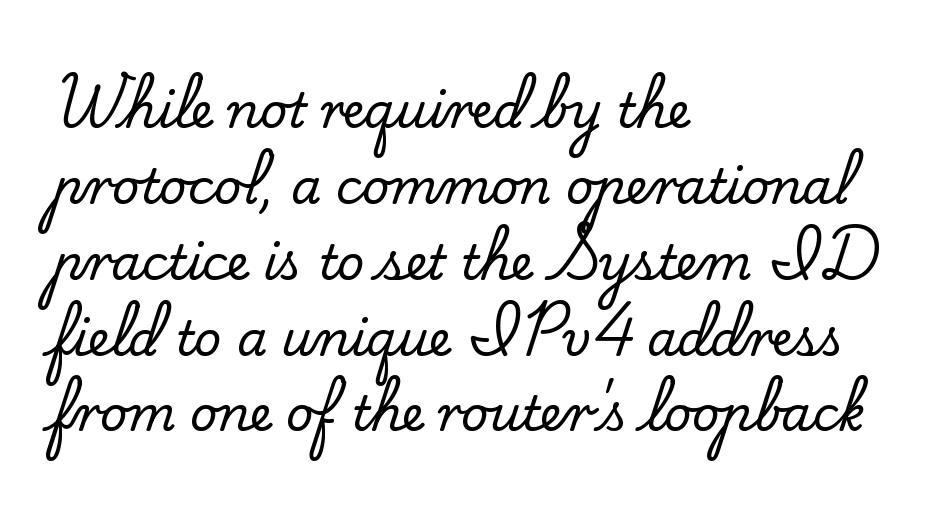
{"serif": "yes", "width": "normal", "stroke_contrast": "low", "x_height": "small", "monospaced": "no", "underline": "no", "align": "left", "line_spacing": "normal", "line_spacing_ratio": 1.58, "letter_spacing": "normal", "letter_spacing_em": 0.0, "glyph_px": 48}
